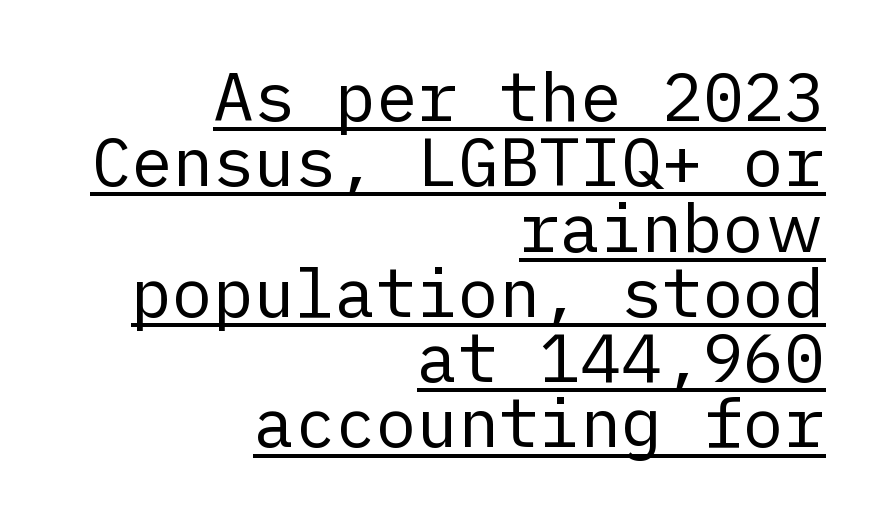
The image shows 68 px regular-weight sans-serif type, upright; set right-aligned, tight line spacing (0.96x), normal letter spacing, underlined; low stroke contrast and a medium x-height.
